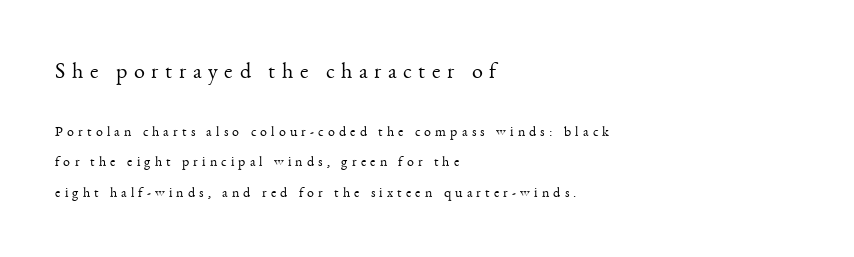
The type is letterspaced generously, with wide tracking. Designer's note — italics off, roman on. The leading is generous, giving the passage an open texture. Caption: upper text group enlarged, lower text group reduced. Every row of glyphs begins at an identical x-position on the left. Ink coverage per letter is moderate at most.
